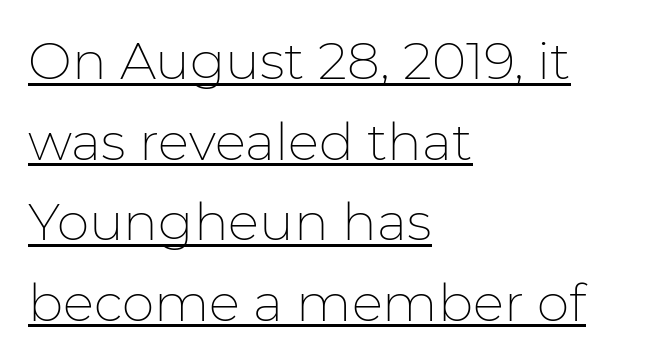
Q: Is the text bold? A: No.
Q: Is the text italic (slanted)? A: No, it is upright.
Q: Is the typeface a serif or a sans-serif typeface? A: Sans-serif.
Q: Is the text underlined? A: Yes.
Q: How is the paragraph aligned? A: Left-aligned.
Q: Is the spacing between letters normal or unusually wide? A: Normal.
Q: Is the spacing between lines tight, normal or loose? A: Normal.
Q: Width (condensed, normal, or wide)? A: Normal.
Q: Stroke contrast? A: Low.
Q: x-height? A: Medium.
Q: Monospaced? A: No.
